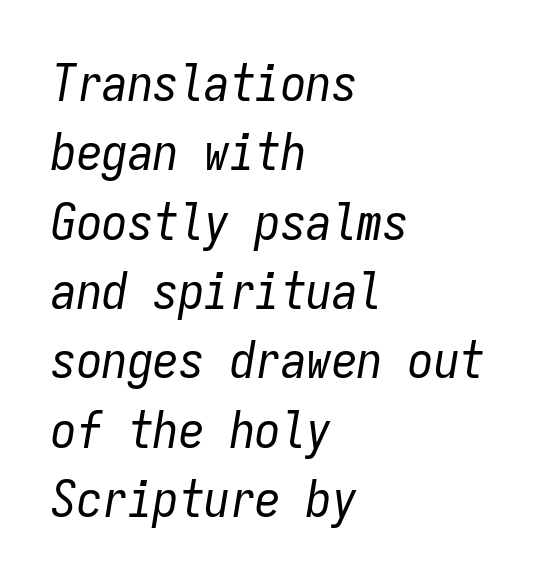
{"italic": "yes", "lean": "right", "slant_degrees": 9, "bold": "no", "weight": "regular", "width": "condensed", "stroke_contrast": "low", "x_height": "medium", "monospaced": "yes", "underline": "no", "align": "left", "line_spacing": "normal", "line_spacing_ratio": 1.36, "letter_spacing": "normal", "letter_spacing_em": 0.0, "glyph_px": 51}
